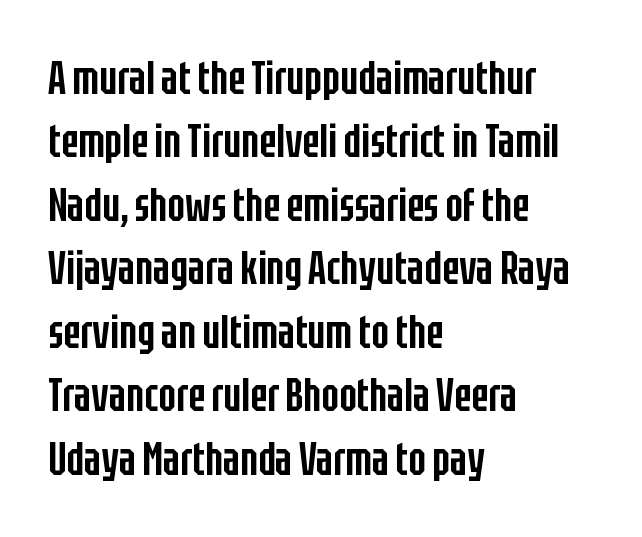
One-word summary of the alignment: left. A typesetter would call this proportional, since set widths differ per character. Is there much room between lines? A standard amount, neither cramped nor airy. It's the straight-up-and-down kind of type. Typesetter's note: demi weight, one step under bold.
